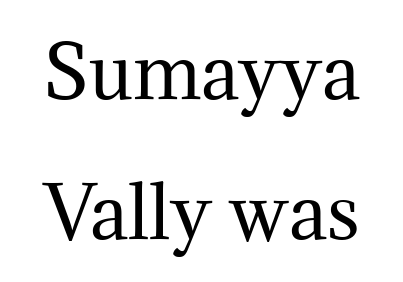
{"serif": "yes", "italic": "no", "bold": "no", "weight": "regular", "width": "normal", "stroke_contrast": "medium", "x_height": "medium", "monospaced": "no", "underline": "no", "line_spacing": "loose", "line_spacing_ratio": 1.97, "letter_spacing": "normal", "letter_spacing_em": 0.0, "glyph_px": 71}
